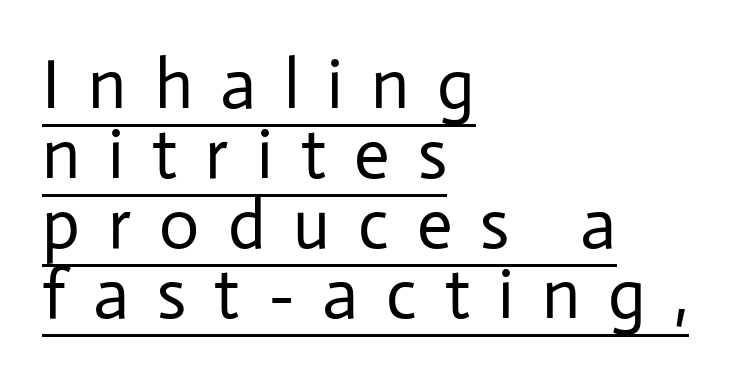
A typographer would call this underscored text. Posture: vertical. The ragged edge is on the right, which tells us the setting is flush left. What kind of face is this? One without serifs — a sans. The passage shown is not bold in any degree.
